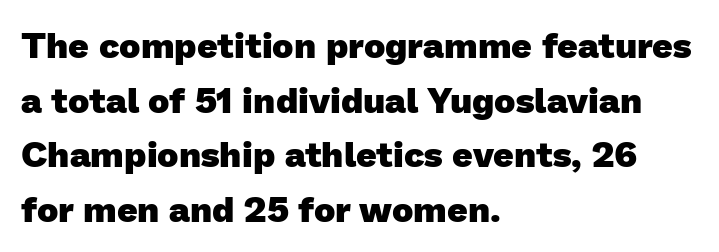
Q: Is the text bold? A: Yes.
Q: Is the typeface a serif or a sans-serif typeface? A: Sans-serif.
Q: Is the text underlined? A: No.
Q: How is the paragraph aligned? A: Left-aligned.
Q: Is the spacing between letters normal or unusually wide? A: Normal.
Q: Is the spacing between lines tight, normal or loose? A: Normal.
Q: Width (condensed, normal, or wide)? A: Normal.
Q: Stroke contrast? A: Low.
Q: x-height? A: Medium.
Q: Monospaced? A: No.
